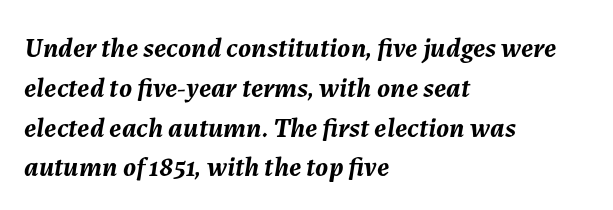
Q: Is the text bold? A: Yes.
Q: Is the text italic (slanted)? A: Yes, it leans right by about 7 degrees.
Q: Is the text underlined? A: No.
Q: How is the paragraph aligned? A: Left-aligned.
Q: Is the spacing between letters normal or unusually wide? A: Normal.
Q: Is the spacing between lines tight, normal or loose? A: Normal.
Q: Width (condensed, normal, or wide)? A: Normal.
Q: Stroke contrast? A: Medium.
Q: x-height? A: Medium.
Q: Monospaced? A: No.
